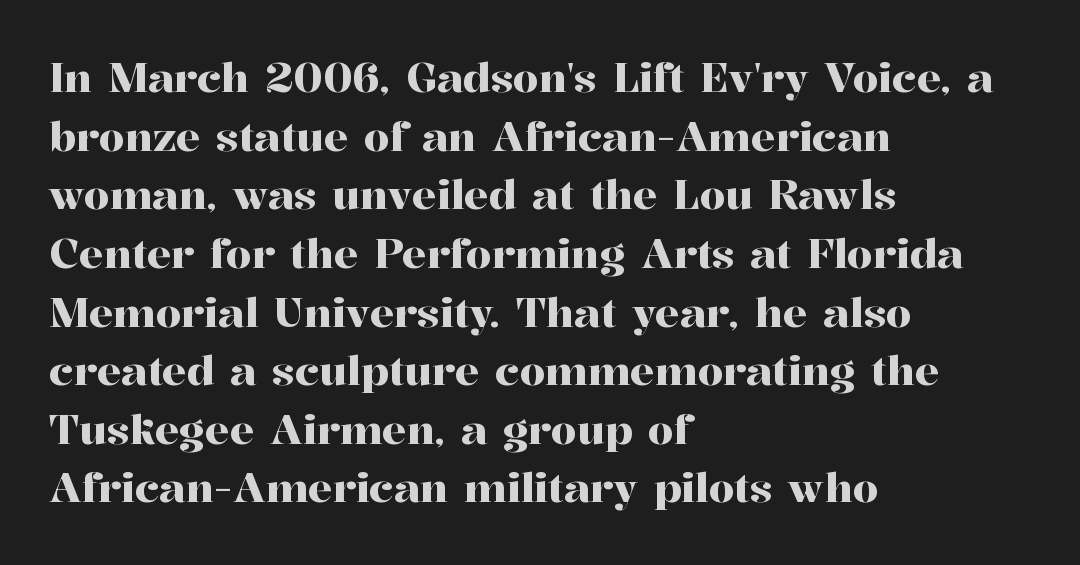
This sample keeps an unexceptional amount of space between lines. The lettering holds an erect, upright posture throughout. Note the varied advance widths — an 'i' is clearly narrower than an 'm'. The compositor pushed each line to the left boundary.
